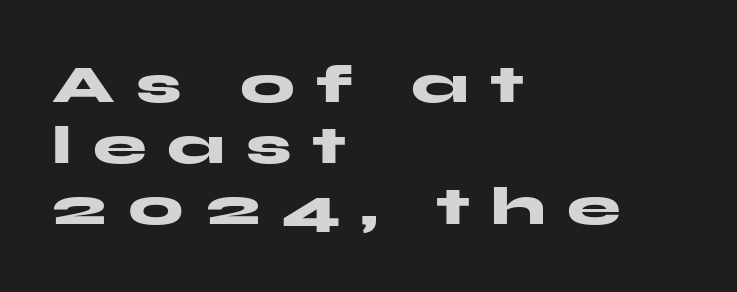
Does extra space separate the letters? Yes, quite a lot of it. This sample is left-justified, so line endings fall wherever the words run out. What's the leading like? Squeezed, with rows nearly overlapping. Does the type have serifs? No, each stem ends abruptly. The letters advance in unequal steps, a hallmark of proportional type. The lettering stays uniformly vertical, giving the passage a roman look.
